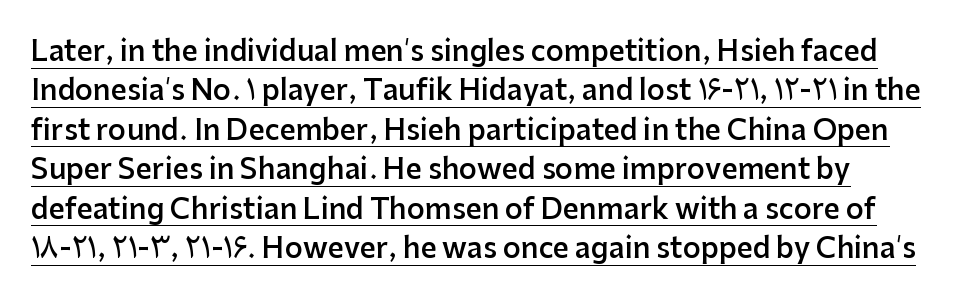
Grotesque or geometric, the face here clearly has no serifs. Italic: no, the glyphs are upright roman. Layout note: lines flush left. These characters rest on top of a visible drawn line. Tracking value appears to be zero — textbook default spacing. The characters look somewhat weighty, a semibold short of true bold.
